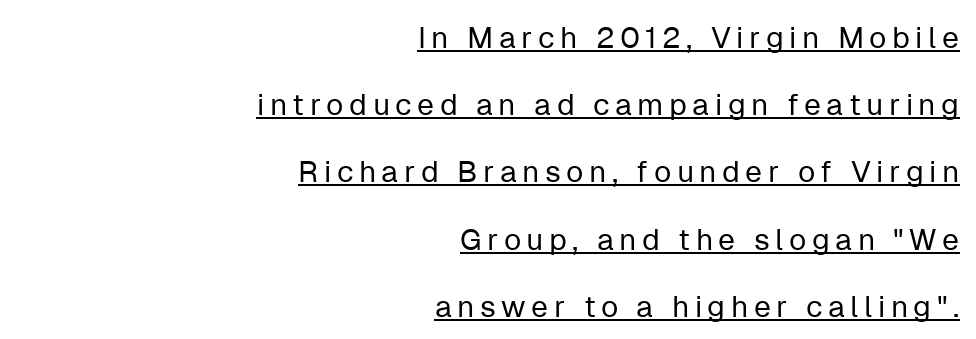
{"serif": "no", "italic": "no", "bold": "no", "weight": "regular", "width": "normal", "stroke_contrast": "low", "x_height": "medium", "monospaced": "no", "underline": "yes", "align": "right", "line_spacing": "loose", "line_spacing_ratio": 2.24, "glyph_px": 30}
